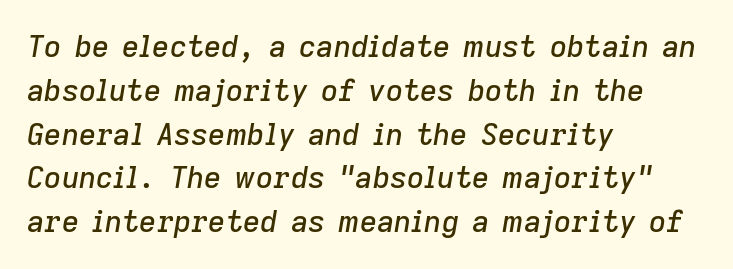
The image shows 30 px text type, italic (leaning right); set left-aligned, normal line spacing (1.46x), normal letter spacing, not underlined; low stroke contrast and a medium x-height.
